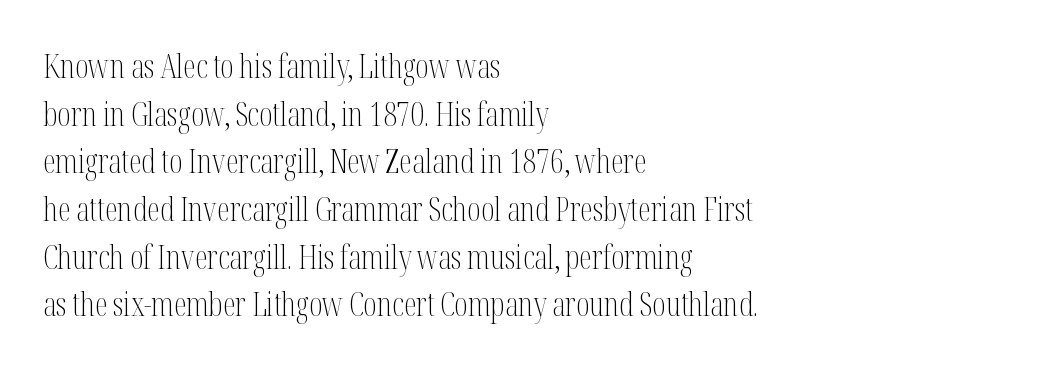
The image shows 32 px light, condensed serif type, upright; set left-aligned, normal line spacing (1.49x), normal letter spacing, not underlined; medium stroke contrast and a medium x-height.
